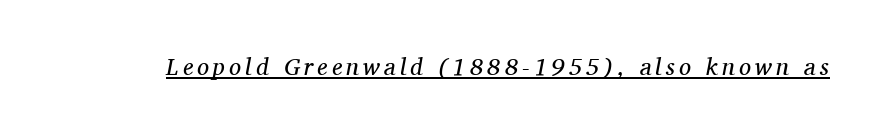
{"italic": "yes", "lean": "right", "slant_degrees": 11, "bold": "no", "underline": "yes", "glyph_px": 24}
